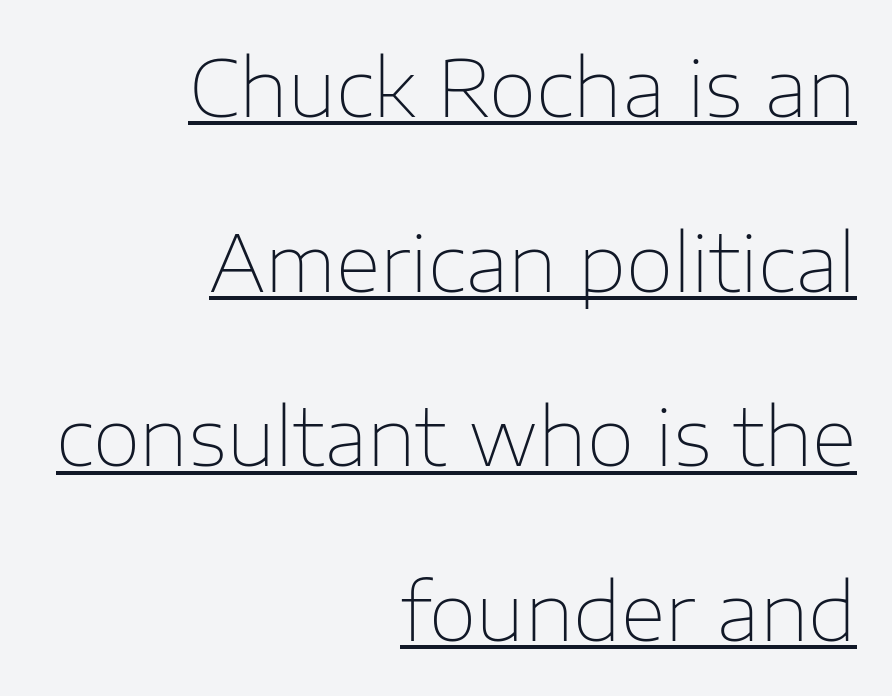
Q: Is the text bold? A: No.
Q: Is the text italic (slanted)? A: No, it is upright.
Q: Is the typeface a serif or a sans-serif typeface? A: Sans-serif.
Q: Is the text underlined? A: Yes.
Q: How is the paragraph aligned? A: Right-aligned.
Q: Is the spacing between letters normal or unusually wide? A: Normal.
Q: Is the spacing between lines tight, normal or loose? A: Loose.
Q: Width (condensed, normal, or wide)? A: Normal.
Q: Stroke contrast? A: Low.
Q: x-height? A: Medium.
Q: Monospaced? A: No.
